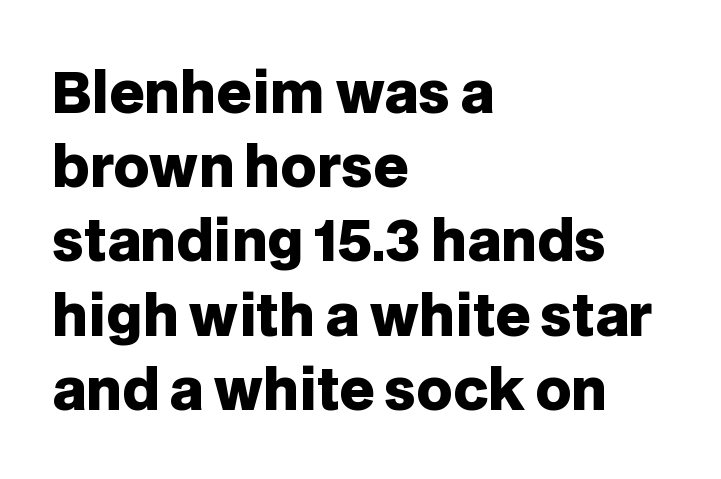
The image shows 55 px heavy sans-serif type, upright; set left-aligned, normal line spacing (1.35x), normal letter spacing, not underlined; low stroke contrast and a large x-height.
